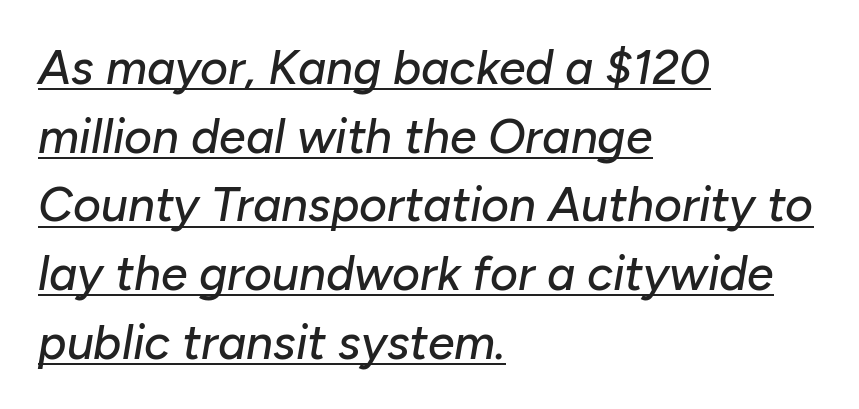
Q: Is the text italic (slanted)? A: Yes, it leans right by about 10 degrees.
Q: Is the text underlined? A: Yes.
Q: How is the paragraph aligned? A: Left-aligned.
Q: Is the spacing between letters normal or unusually wide? A: Normal.
Q: Is the spacing between lines tight, normal or loose? A: Normal.
Q: Width (condensed, normal, or wide)? A: Normal.
Q: Stroke contrast? A: Low.
Q: x-height? A: Medium.
Q: Monospaced? A: No.
